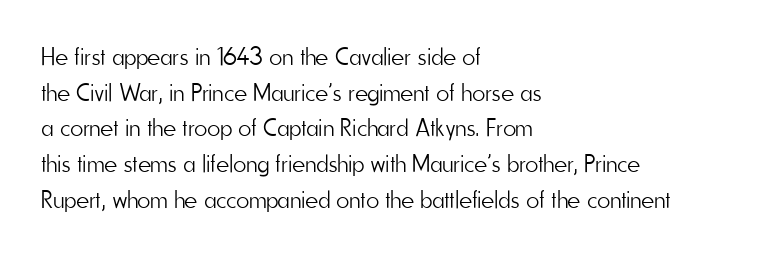
{"italic": "no", "bold": "no", "underline": "no", "align": "left", "line_spacing": "normal", "line_spacing_ratio": 1.43, "letter_spacing": "normal", "letter_spacing_em": 0.0, "glyph_px": 25}
